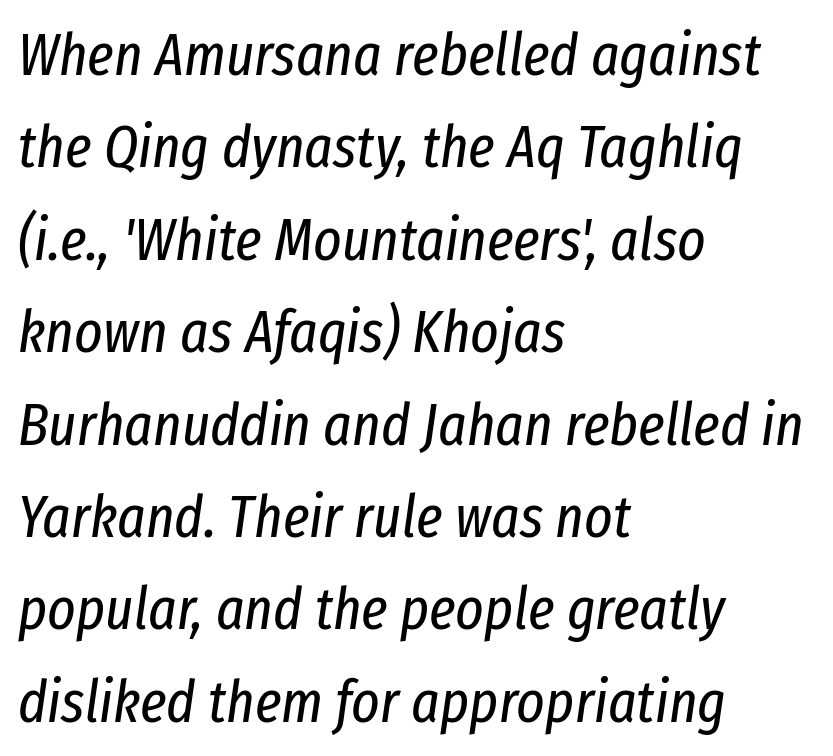
The image shows 60 px regular-weight, condensed type, italic (leaning right); set left-aligned, normal line spacing (1.54x), normal letter spacing, not underlined; low stroke contrast and a medium x-height.
